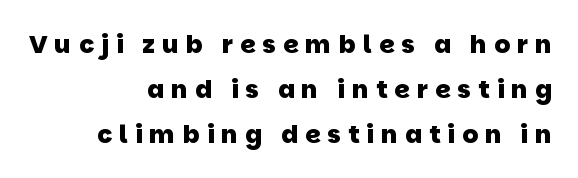
{"bold": "yes", "underline": "no", "align": "right", "line_spacing_ratio": 1.8, "letter_spacing": "wide", "letter_spacing_em": 0.28, "glyph_px": 25}
